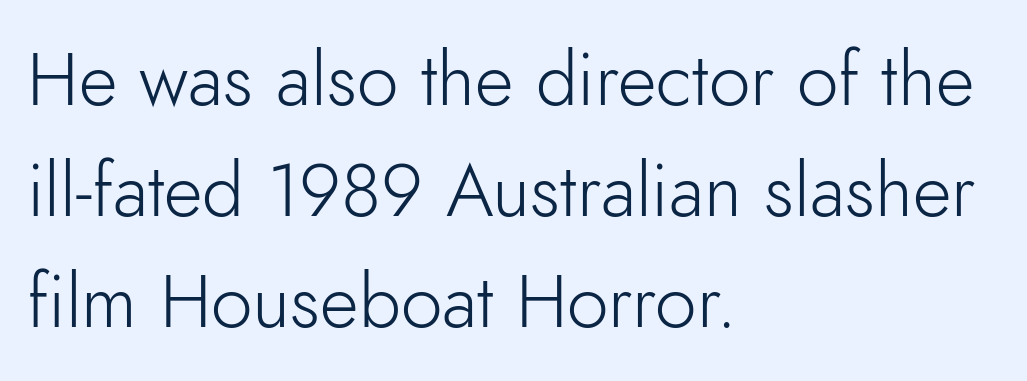
Q: Is the text bold? A: No.
Q: Is the text italic (slanted)? A: No, it is upright.
Q: Is the typeface a serif or a sans-serif typeface? A: Sans-serif.
Q: Is the text underlined? A: No.
Q: How is the paragraph aligned? A: Left-aligned.
Q: Is the spacing between letters normal or unusually wide? A: Normal.
Q: Is the spacing between lines tight, normal or loose? A: Normal.
Q: Width (condensed, normal, or wide)? A: Normal.
Q: Stroke contrast? A: Low.
Q: x-height? A: Small.
Q: Monospaced? A: No.
